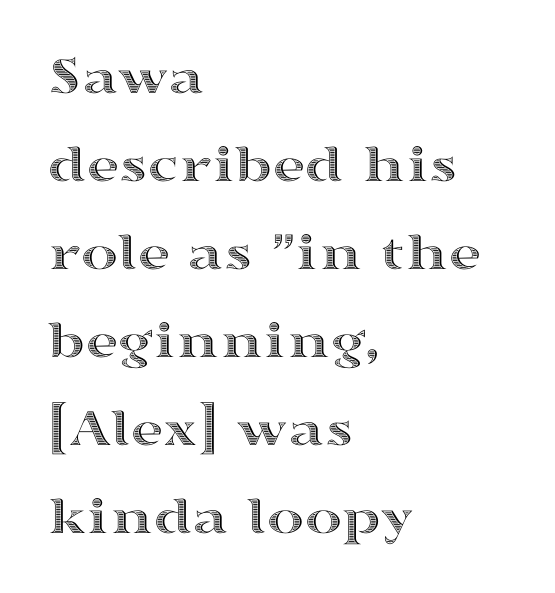
The image shows 56 px wide type, upright; set left-aligned, normal line spacing (1.57x), normal letter spacing, not underlined; a medium x-height.
